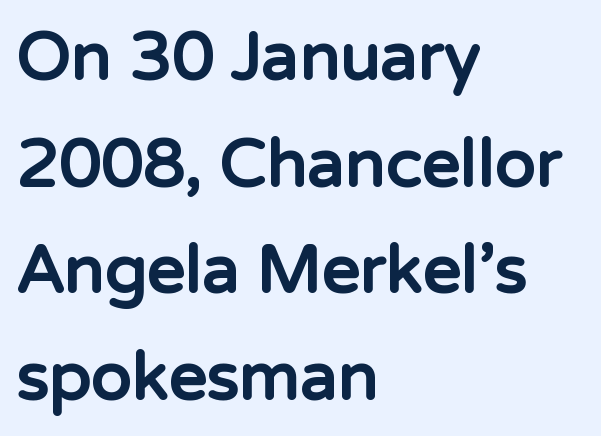
Do the characters align in a grid? No, the font is proportional. The face used here has the dense, thick strokes of a bold. The passage shown stacks its lines at a standard gap. This sample uses an upright cut, with every glyph sitting square on the baseline. Teacher's note: observe the even left margin — that is flush-left alignment.
